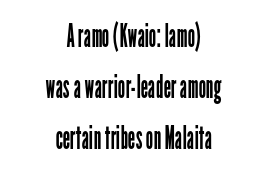
Q: Is the text bold? A: No.
Q: Is the text italic (slanted)? A: No, it is upright.
Q: Is the typeface a serif or a sans-serif typeface? A: Sans-serif.
Q: Is the text underlined? A: No.
Q: How is the paragraph aligned? A: Centered.
Q: Is the spacing between letters normal or unusually wide? A: Normal.
Q: Is the spacing between lines tight, normal or loose? A: Normal.
Q: Width (condensed, normal, or wide)? A: Condensed.
Q: Stroke contrast? A: Low.
Q: x-height? A: Medium.
Q: Monospaced? A: No.
